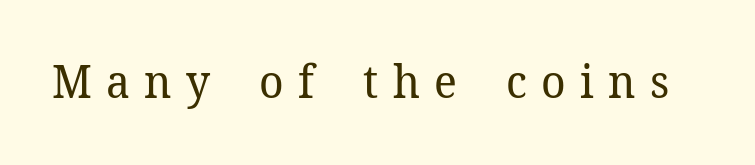
Q: Is the text bold? A: No.
Q: Is the text italic (slanted)? A: No, it is upright.
Q: Is the typeface a serif or a sans-serif typeface? A: Serif.
Q: Is the text underlined? A: No.
Q: Is the spacing between letters normal or unusually wide? A: Unusually wide.
Q: Width (condensed, normal, or wide)? A: Normal.
Q: Stroke contrast? A: Low.
Q: x-height? A: Medium.
Q: Monospaced? A: No.
